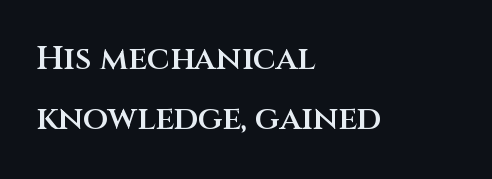
These lines are set flush left with a ragged right edge. Between one letter and the next there's only the usual sliver of space. This rendering features lettering with no underline. Nothing sits at the stroke ends, so this counts as sans-serif. Do the characters align in a grid? No, the font is proportional. A typesetter would mark this as roman, not italic.
